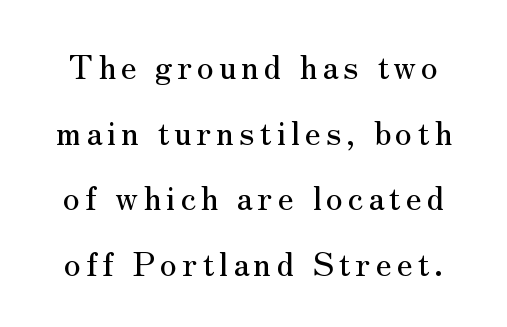
{"serif": "yes", "italic": "no", "width": "normal", "stroke_contrast": "medium", "x_height": "small", "monospaced": "no", "underline": "no", "line_spacing": "loose", "line_spacing_ratio": 1.99, "glyph_px": 33}
